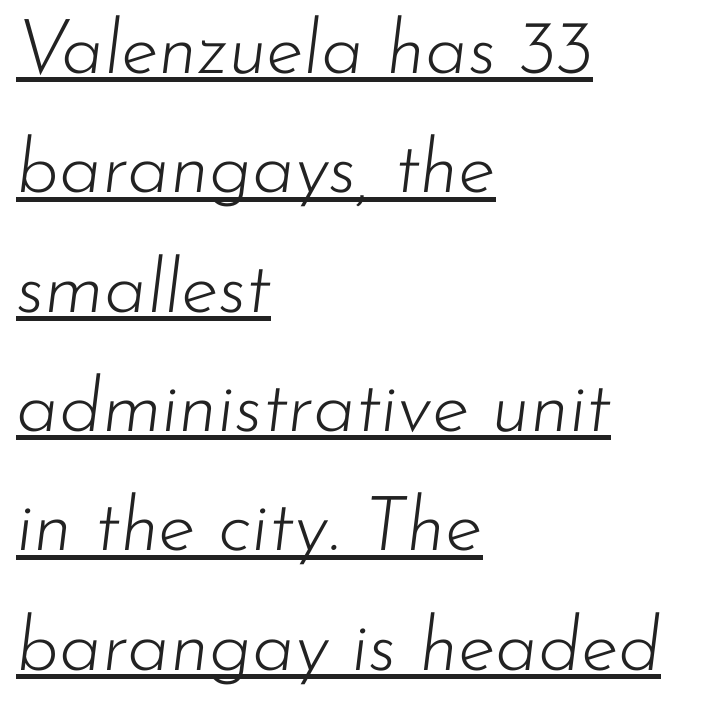
Is this a fixed-width face? No — the glyphs have proportional, varying widths. A continuous stroke trails under the words, as in a hyperlink. Vertical stems look standard width or narrower in stroke. Leading matches the norm, producing a regular column.
